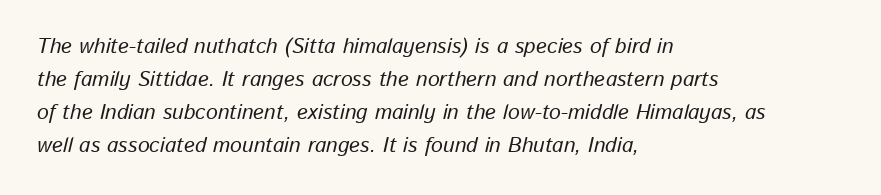
Q: Is the text italic (slanted)? A: Yes, it leans right by about 13 degrees.
Q: Is the text underlined? A: No.
Q: How is the paragraph aligned? A: Left-aligned.
Q: Is the spacing between letters normal or unusually wide? A: Normal.
Q: Is the spacing between lines tight, normal or loose? A: Normal.
